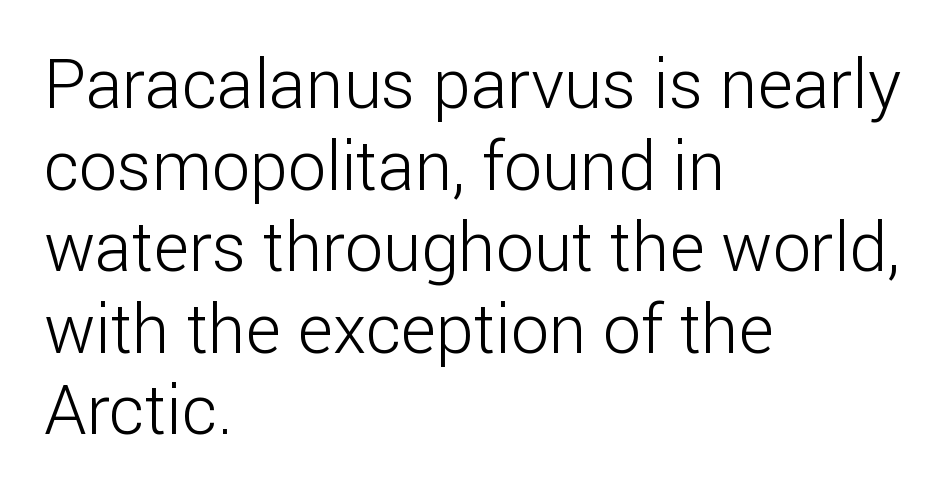
Q: Is the text bold? A: No.
Q: Is the text italic (slanted)? A: No, it is upright.
Q: Is the typeface a serif or a sans-serif typeface? A: Sans-serif.
Q: Is the text underlined? A: No.
Q: How is the paragraph aligned? A: Left-aligned.
Q: Is the spacing between letters normal or unusually wide? A: Normal.
Q: Width (condensed, normal, or wide)? A: Normal.
Q: Stroke contrast? A: Low.
Q: x-height? A: Medium.
Q: Monospaced? A: No.
